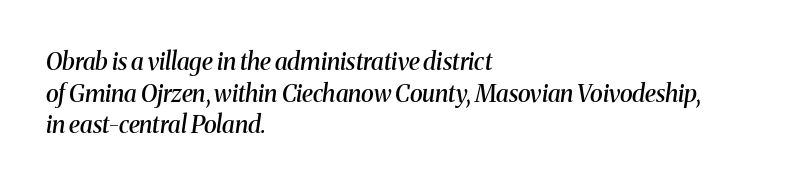
{"italic": "yes", "lean": "right", "slant_degrees": 8, "bold": "semi", "underline": "no", "align": "left", "line_spacing": "normal", "line_spacing_ratio": 1.32, "letter_spacing": "normal", "letter_spacing_em": 0.0, "glyph_px": 24}
